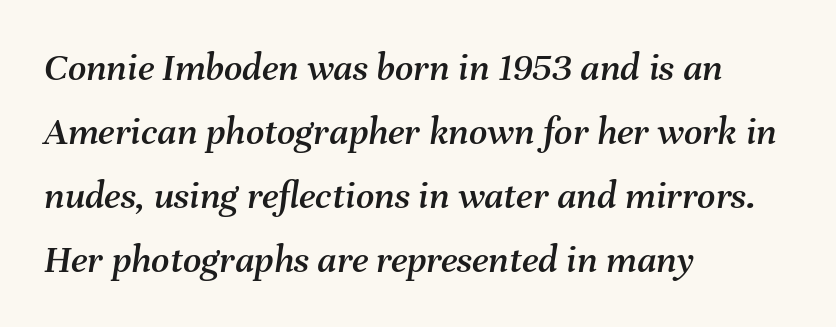
This sample is left-justified, so line endings fall wherever the words run out. The rendering uses natural spacing where letterforms have individual widths. Bare-footed words on every line. The block of text has a typical density, with ordinary space between rows. This is oblique type, the kind used for emphasis or titles.
